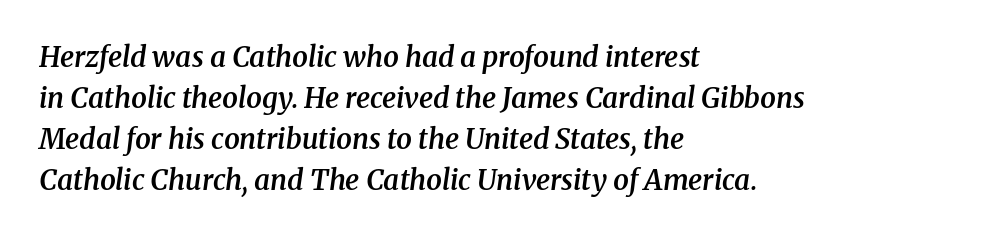
The image shows 28 px semibold serif type, italic (leaning right); set left-aligned, normal line spacing (1.47x), normal letter spacing, not underlined; medium stroke contrast and a medium x-height.
